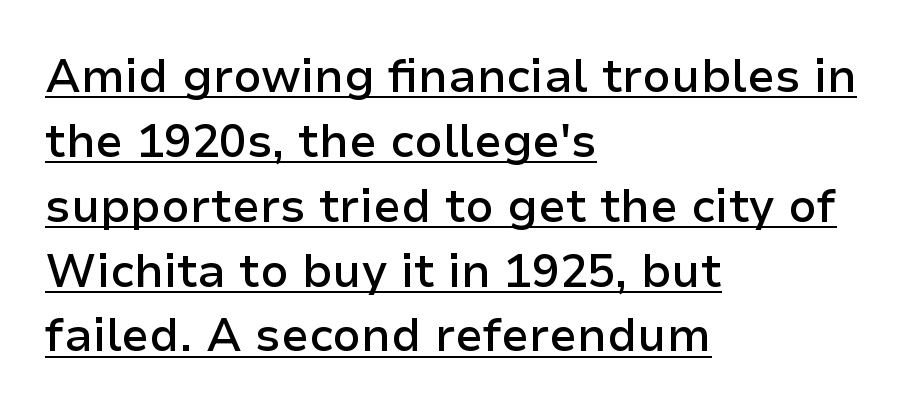
The image shows 46 px semibold sans-serif type, upright; set left-aligned, normal line spacing (1.41x), normal letter spacing, underlined; low stroke contrast and a medium x-height.
